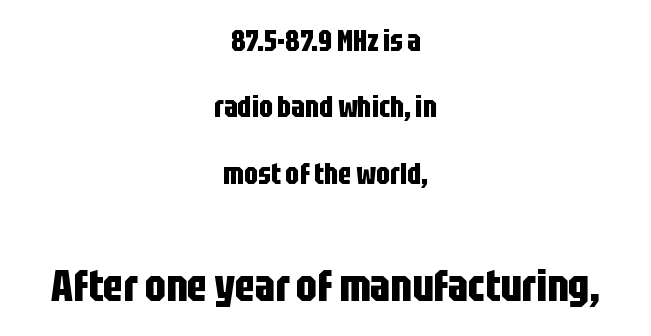
The image shows 45 px bold, condensed sans-serif type, upright; set centered, loose line spacing (2.21x), normal letter spacing, not underlined; the second (bottom) block is 1.5x larger; low stroke contrast and a large x-height.
